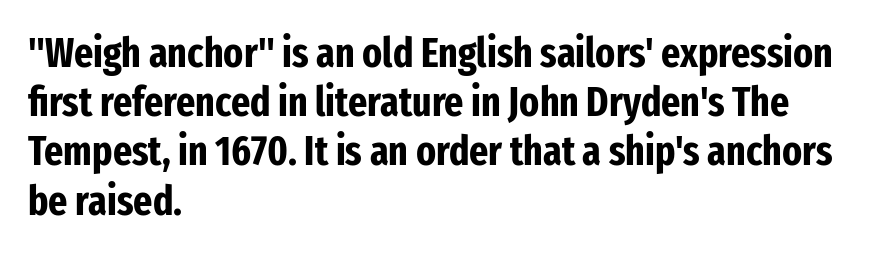
{"serif": "no", "italic": "no", "bold": "yes", "weight": "bold", "width": "condensed", "stroke_contrast": "low", "x_height": "medium", "monospaced": "no", "underline": "no", "align": "left", "line_spacing_ratio": 1.2, "letter_spacing": "normal", "letter_spacing_em": 0.0, "glyph_px": 41}
